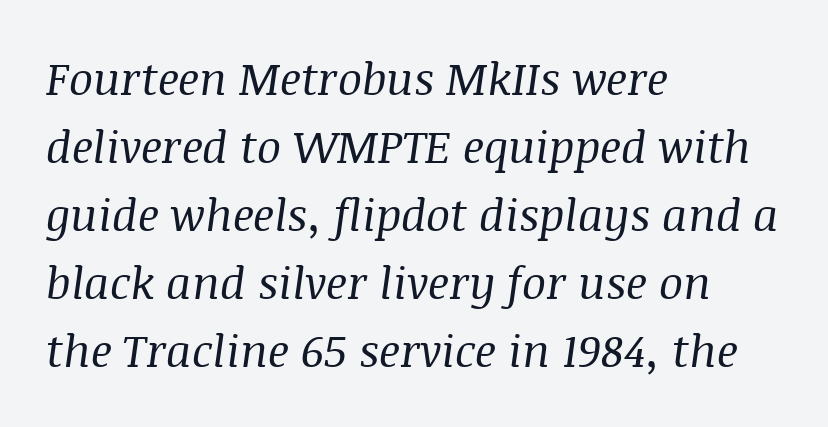
Q: Is the text bold? A: No.
Q: Is the text italic (slanted)? A: Yes, it leans right by about 8 degrees.
Q: Is the typeface a serif or a sans-serif typeface? A: Serif.
Q: Is the text underlined? A: No.
Q: How is the paragraph aligned? A: Left-aligned.
Q: Is the spacing between letters normal or unusually wide? A: Normal.
Q: Is the spacing between lines tight, normal or loose? A: Normal.
Q: Width (condensed, normal, or wide)? A: Normal.
Q: Stroke contrast? A: Medium.
Q: x-height? A: Large.
Q: Monospaced? A: No.
